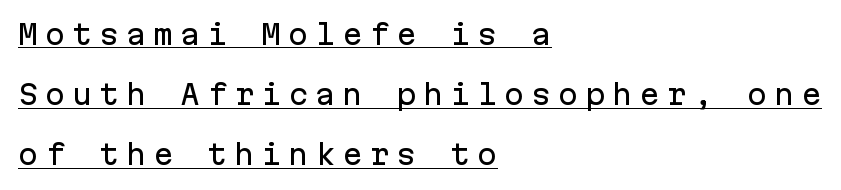
Check the space under the baseline: a stroke is drawn there. Which margin do the lines hug? The left one — the right edge is uneven. Regarding leading, the lines here are spaced well apart. It's the straight-up-and-down kind of type. Inter-character spacing is expanded well beyond the font's built-in metrics.
